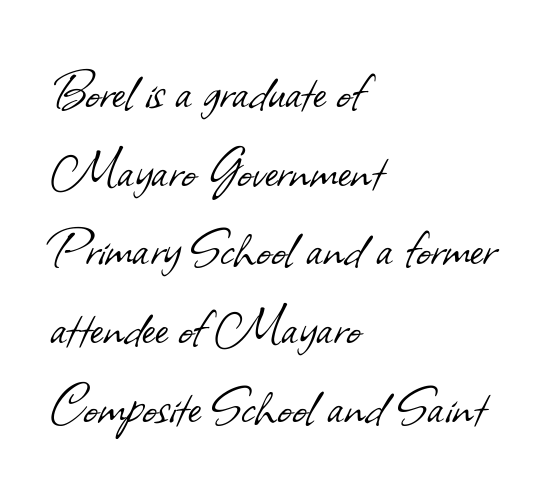
These lines are composed in type without serifs. You could call the tracking neutral — neither tight nor loose. Left-aligned paragraph, ragged on the right. Glance below the letters and you will spot only blank space. Students, observe: this is what conventionally led text looks like. The strokes carry an ordinary text weight at most.
